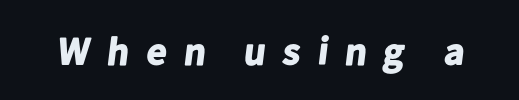
{"serif": "no", "bold": "yes", "weight": "bold", "width": "normal", "stroke_contrast": "low", "x_height": "medium", "monospaced": "no", "underline": "no", "letter_spacing": "wide", "letter_spacing_em": 0.38, "glyph_px": 39}
